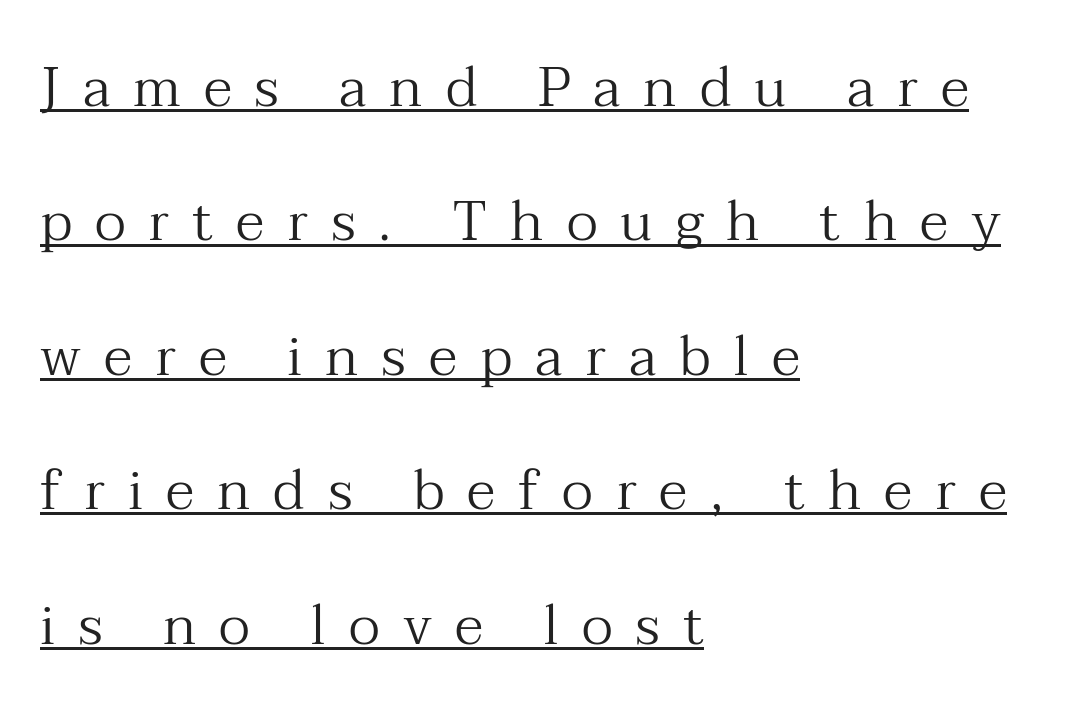
{"serif": "yes", "italic": "no", "bold": "no", "weight": "regular", "width": "normal", "stroke_contrast": "medium", "x_height": "medium", "monospaced": "no", "underline": "yes", "align": "left", "line_spacing": "loose", "line_spacing_ratio": 2.4, "letter_spacing": "wide", "letter_spacing_em": 0.41, "glyph_px": 56}
